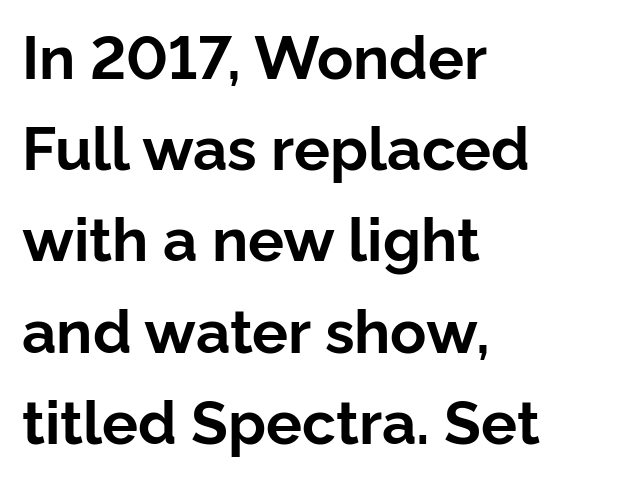
The image shows 60 px bold sans-serif type, upright; set left-aligned, normal line spacing (1.52x), normal letter spacing, not underlined; low stroke contrast and a medium x-height.
